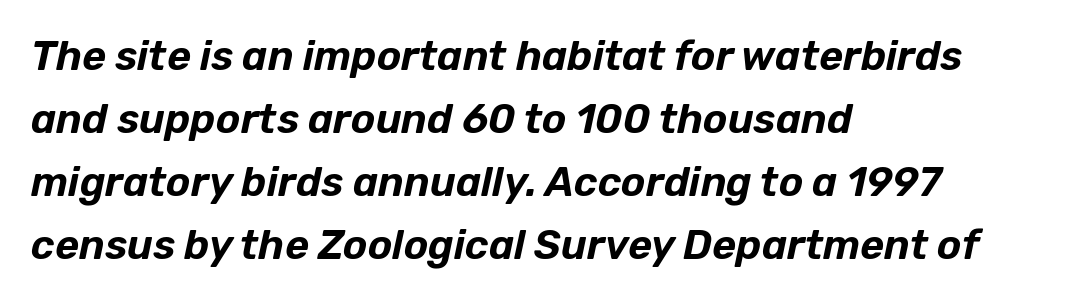
The image shows 41 px text type, italic (leaning right); set left-aligned, normal line spacing (1.54x), normal letter spacing, not underlined; low stroke contrast and a medium x-height.
